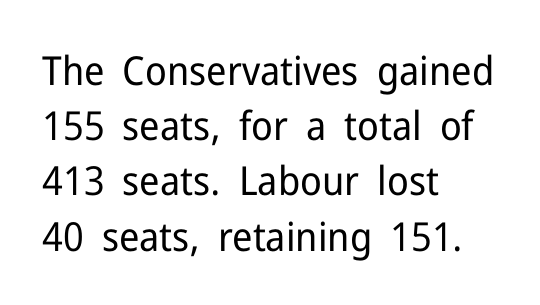
The image shows 40 px regular-weight sans-serif type, upright; set left-aligned, normal line spacing (1.38x), normal letter spacing, not underlined; low stroke contrast and a medium x-height.
